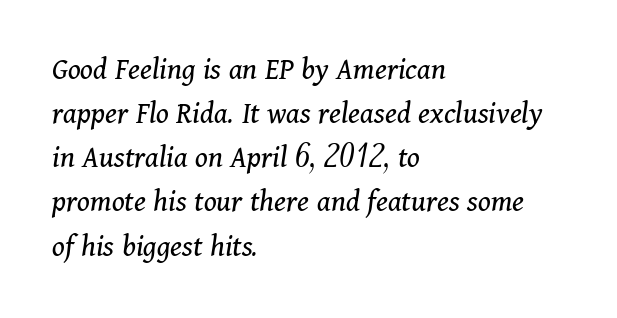
Q: Is the text bold? A: No.
Q: Is the text italic (slanted)? A: Yes, it leans right by about 11 degrees.
Q: Is the typeface a serif or a sans-serif typeface? A: Serif.
Q: Is the text underlined? A: No.
Q: How is the paragraph aligned? A: Left-aligned.
Q: Is the spacing between letters normal or unusually wide? A: Normal.
Q: Is the spacing between lines tight, normal or loose? A: Normal.
Q: Width (condensed, normal, or wide)? A: Normal.
Q: Stroke contrast? A: Medium.
Q: x-height? A: Medium.
Q: Monospaced? A: No.
